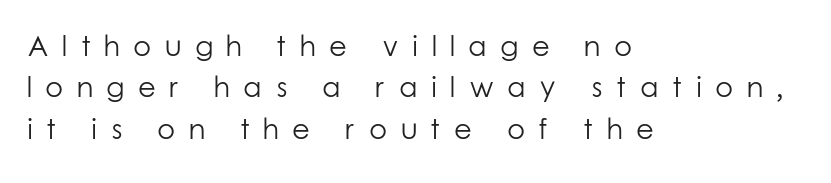
This sample has the flowing, uneven cadence of proportional lettering. Nothing heavy about these letters — not bold at all. This sample is left-justified, so line endings fall wherever the words run out. Has an underline been added? It has not.
